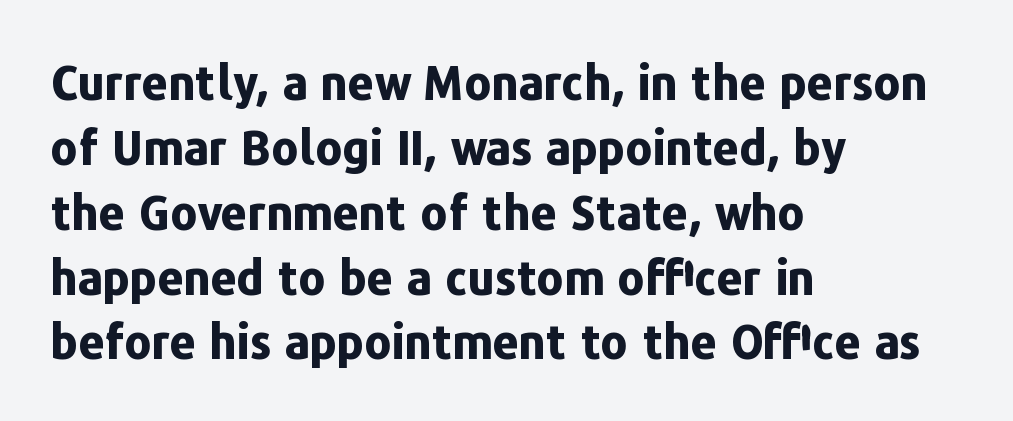
{"serif": "no", "italic": "no", "bold": "yes", "weight": "bold", "width": "normal", "stroke_contrast": "low", "x_height": "medium", "monospaced": "no", "underline": "no", "align": "left", "line_spacing": "normal", "line_spacing_ratio": 1.41, "letter_spacing": "normal", "letter_spacing_em": 0.0, "glyph_px": 46}
